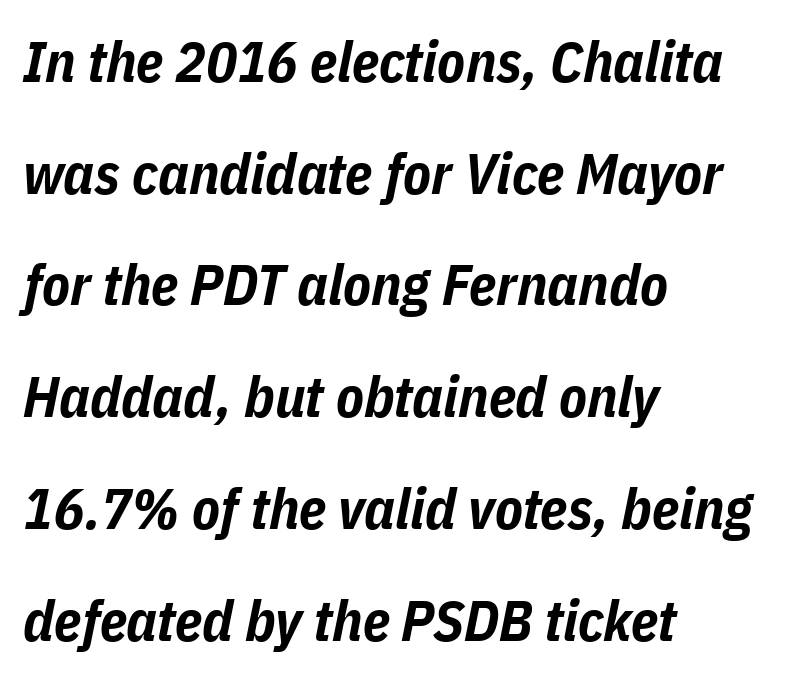
{"italic": "yes", "lean": "right", "slant_degrees": 11, "bold": "yes", "weight": "bold", "width": "condensed", "stroke_contrast": "low", "x_height": "medium", "monospaced": "no", "underline": "no", "align": "left", "line_spacing": "loose", "line_spacing_ratio": 1.96, "letter_spacing": "normal", "letter_spacing_em": 0.0, "glyph_px": 57}
